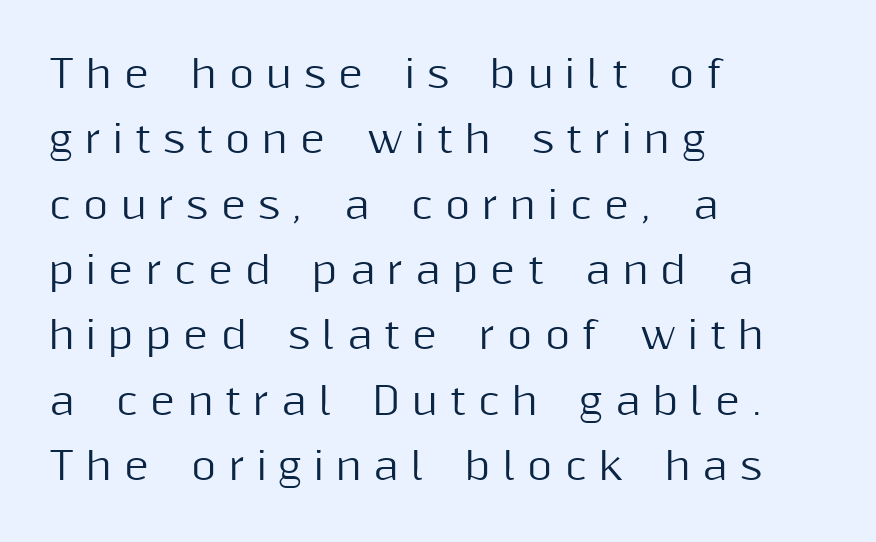
{"serif": "no", "italic": "no", "width": "normal", "stroke_contrast": "medium", "x_height": "medium", "monospaced": "no", "underline": "no", "align": "left", "line_spacing_ratio": 1.72, "letter_spacing": "wide", "letter_spacing_em": 0.32, "glyph_px": 38}
